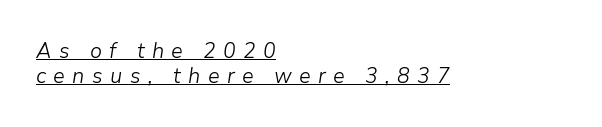
The image shows 21 px text type, italic (leaning right); set left-aligned, line spacing 1.18x, unusually wide letter spacing (+0.35 em), underlined.
